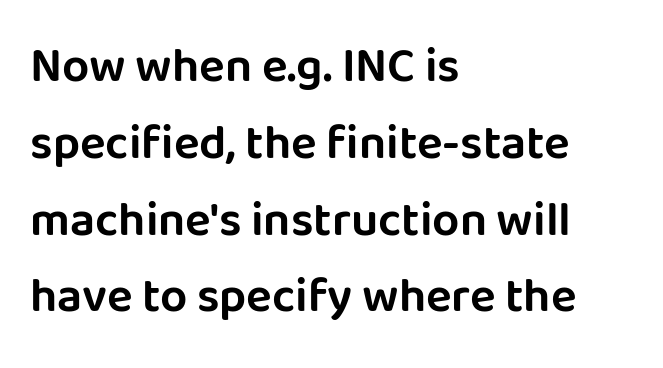
Q: Is the text italic (slanted)? A: No, it is upright.
Q: Is the typeface a serif or a sans-serif typeface? A: Sans-serif.
Q: Is the text underlined? A: No.
Q: How is the paragraph aligned? A: Left-aligned.
Q: Is the spacing between letters normal or unusually wide? A: Normal.
Q: Is the spacing between lines tight, normal or loose? A: Normal.
Q: Width (condensed, normal, or wide)? A: Normal.
Q: Stroke contrast? A: Low.
Q: x-height? A: Large.
Q: Monospaced? A: No.
